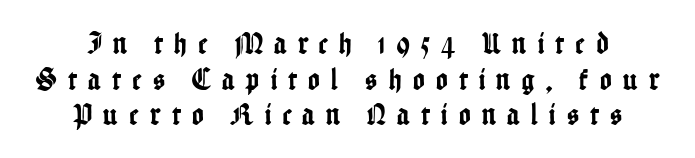
Q: Is the text italic (slanted)? A: No, it is upright.
Q: Is the typeface a serif or a sans-serif typeface? A: Sans-serif.
Q: Is the text underlined? A: No.
Q: How is the paragraph aligned? A: Centered.
Q: Is the spacing between letters normal or unusually wide? A: Unusually wide.
Q: Is the spacing between lines tight, normal or loose? A: Tight.
Q: Width (condensed, normal, or wide)? A: Condensed.
Q: Stroke contrast? A: Low.
Q: x-height? A: Medium.
Q: Monospaced? A: No.
